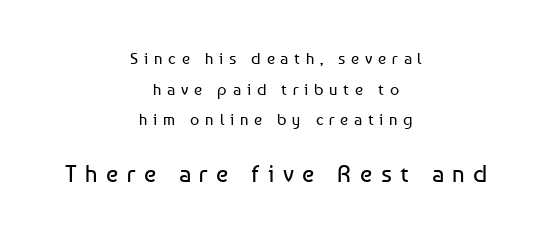
{"italic": "no", "bold": "no", "underline": "no", "align": "center", "line_spacing": "loose", "line_spacing_ratio": 1.92, "letter_spacing": "wide", "letter_spacing_em": 0.36, "larger_block": "second", "size_ratio": 1.5, "glyph_px": 24}
